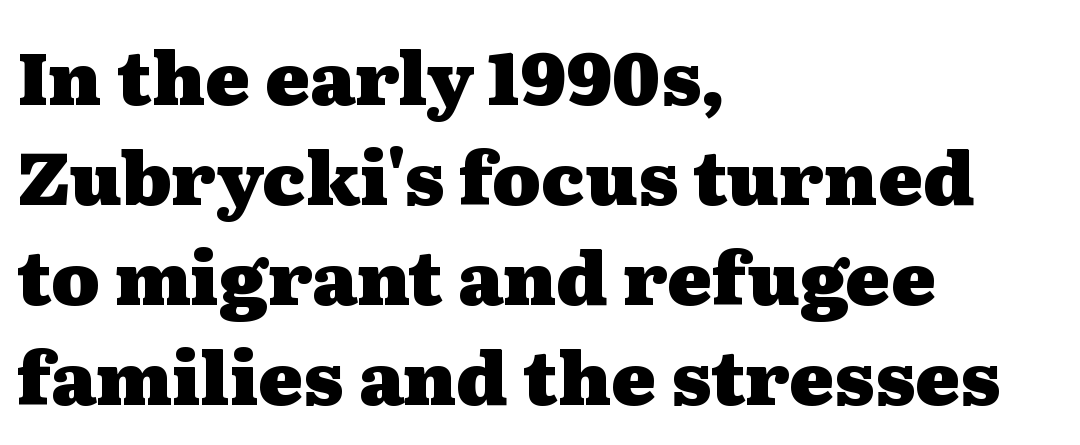
{"serif": "yes", "italic": "no", "bold": "yes", "weight": "heavy", "width": "wide", "stroke_contrast": "medium", "x_height": "medium", "monospaced": "no", "underline": "no", "align": "left", "line_spacing": "normal", "line_spacing_ratio": 1.35, "letter_spacing": "normal", "letter_spacing_em": 0.0, "glyph_px": 74}
